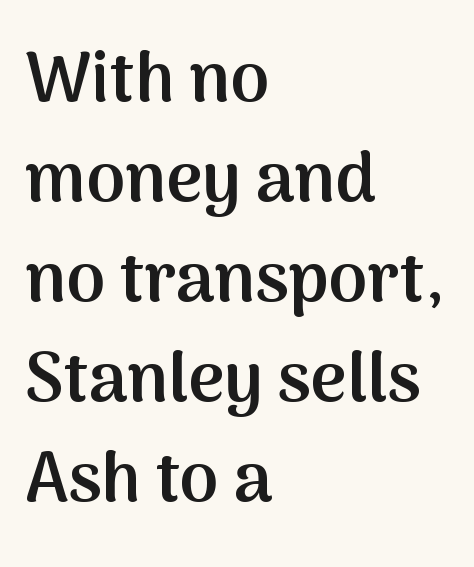
Q: Is the text bold? A: Semi-bold.
Q: Is the text italic (slanted)? A: No, it is upright.
Q: Is the typeface a serif or a sans-serif typeface? A: Sans-serif.
Q: Is the text underlined? A: No.
Q: How is the paragraph aligned? A: Left-aligned.
Q: Is the spacing between letters normal or unusually wide? A: Normal.
Q: Is the spacing between lines tight, normal or loose? A: Normal.
Q: Width (condensed, normal, or wide)? A: Normal.
Q: Stroke contrast? A: Medium.
Q: x-height? A: Medium.
Q: Monospaced? A: No.
